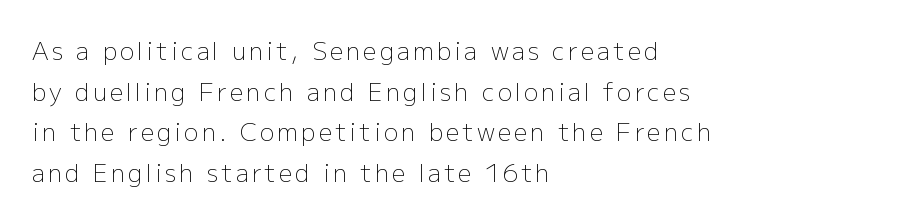
The space directly below the letters is spotless. The font is comparable to plain body text, perhaps lighter. Leftover space on each line is placed entirely after the last word. The font's upright variant was chosen for this text. Does the leading feel generous? No, just average.
